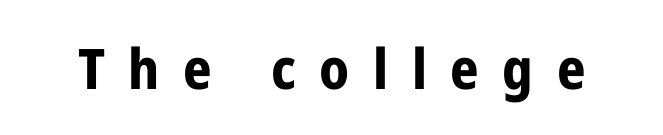
Q: Is the text bold? A: Yes.
Q: Is the text italic (slanted)? A: No, it is upright.
Q: Is the typeface a serif or a sans-serif typeface? A: Sans-serif.
Q: Is the text underlined? A: No.
Q: Is the spacing between letters normal or unusually wide? A: Unusually wide.
Q: Width (condensed, normal, or wide)? A: Condensed.
Q: Stroke contrast? A: Low.
Q: x-height? A: Medium.
Q: Monospaced? A: No.
